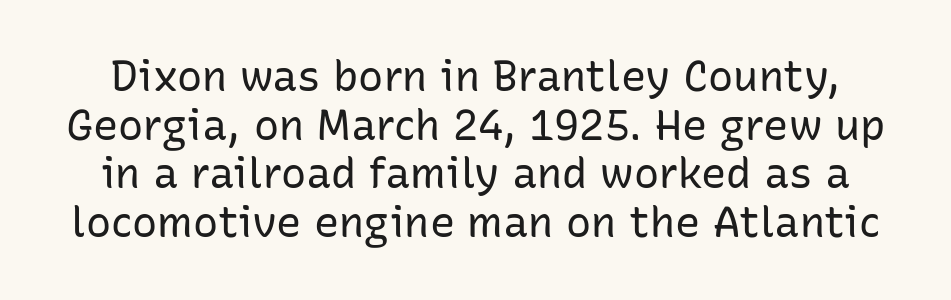
Q: Is the text bold? A: No.
Q: Is the text italic (slanted)? A: No, it is upright.
Q: Is the typeface a serif or a sans-serif typeface? A: Sans-serif.
Q: Is the text underlined? A: No.
Q: Is the spacing between letters normal or unusually wide? A: Normal.
Q: Width (condensed, normal, or wide)? A: Normal.
Q: Stroke contrast? A: Low.
Q: x-height? A: Medium.
Q: Monospaced? A: No.
